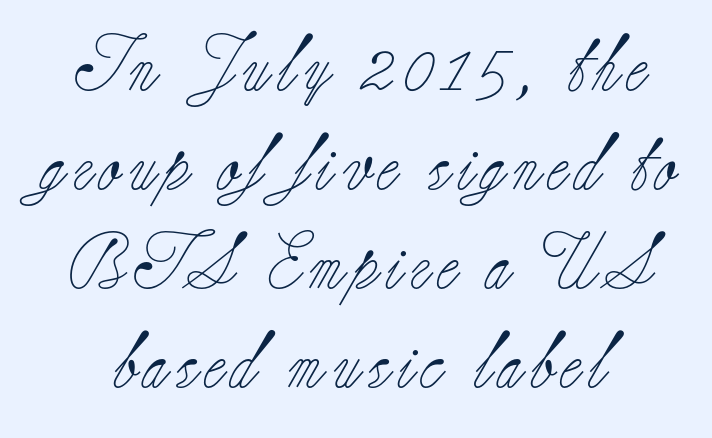
{"serif": "yes", "bold": "no", "weight": "light", "width": "normal", "stroke_contrast": "low", "x_height": "small", "monospaced": "no", "underline": "no", "line_spacing_ratio": 1.77, "glyph_px": 56}
